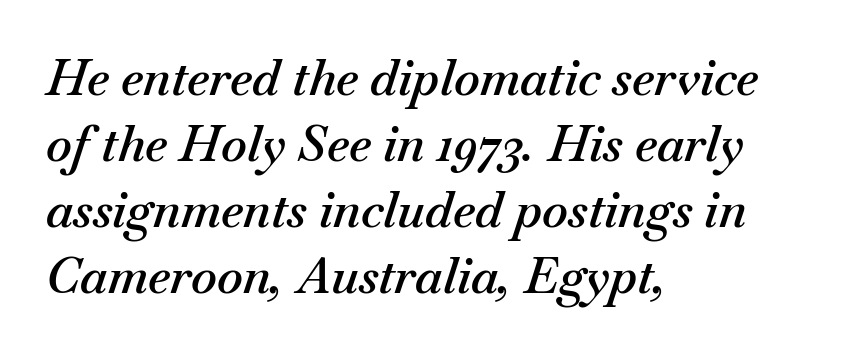
Q: Is the text bold? A: Semi-bold.
Q: Is the text italic (slanted)? A: Yes, it leans right by about 18 degrees.
Q: Is the text underlined? A: No.
Q: How is the paragraph aligned? A: Left-aligned.
Q: Is the spacing between letters normal or unusually wide? A: Normal.
Q: Is the spacing between lines tight, normal or loose? A: Normal.
Q: Width (condensed, normal, or wide)? A: Normal.
Q: Stroke contrast? A: Medium.
Q: x-height? A: Small.
Q: Monospaced? A: No.
